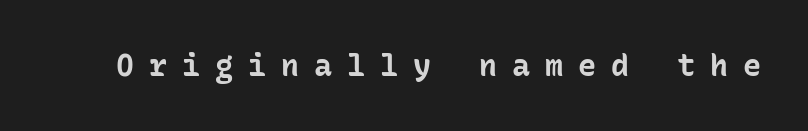
Q: Is the text bold? A: Yes.
Q: Is the text italic (slanted)? A: No, it is upright.
Q: Is the typeface a serif or a sans-serif typeface? A: Sans-serif.
Q: Is the text underlined? A: No.
Q: Is the spacing between letters normal or unusually wide? A: Unusually wide.
Q: Width (condensed, normal, or wide)? A: Normal.
Q: Stroke contrast? A: Low.
Q: x-height? A: Medium.
Q: Monospaced? A: Yes.
